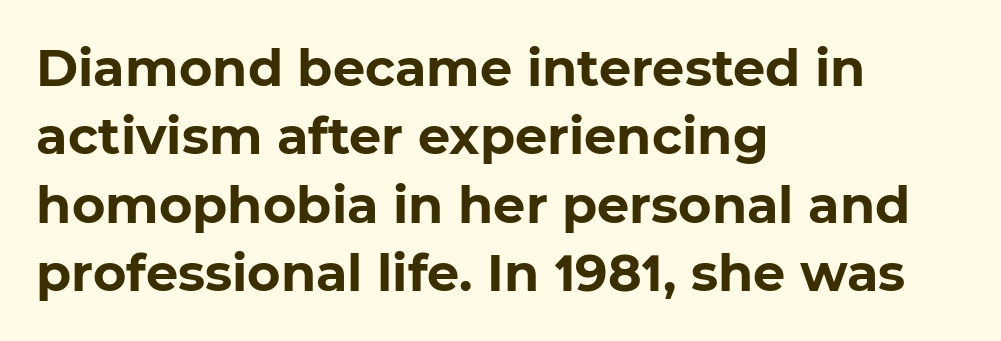
Q: Is the text bold? A: Yes.
Q: Is the typeface a serif or a sans-serif typeface? A: Sans-serif.
Q: Is the text underlined? A: No.
Q: How is the paragraph aligned? A: Left-aligned.
Q: Is the spacing between letters normal or unusually wide? A: Normal.
Q: Is the spacing between lines tight, normal or loose? A: Normal.
Q: Width (condensed, normal, or wide)? A: Normal.
Q: Stroke contrast? A: Low.
Q: x-height? A: Medium.
Q: Monospaced? A: No.
